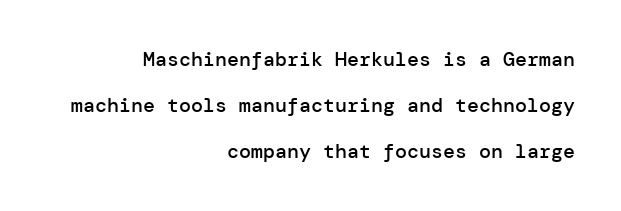
Q: Is the text bold? A: Semi-bold.
Q: Is the text italic (slanted)? A: No, it is upright.
Q: Is the text underlined? A: No.
Q: How is the paragraph aligned? A: Right-aligned.
Q: Is the spacing between letters normal or unusually wide? A: Normal.
Q: Is the spacing between lines tight, normal or loose? A: Loose.
